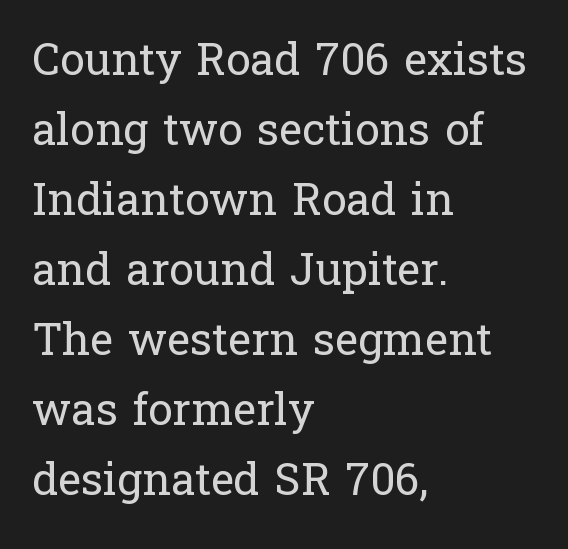
{"serif": "yes", "italic": "no", "bold": "no", "weight": "regular", "width": "normal", "stroke_contrast": "low", "x_height": "medium", "monospaced": "no", "underline": "no", "align": "left", "line_spacing": "normal", "line_spacing_ratio": 1.59, "letter_spacing": "normal", "letter_spacing_em": 0.0, "glyph_px": 44}
